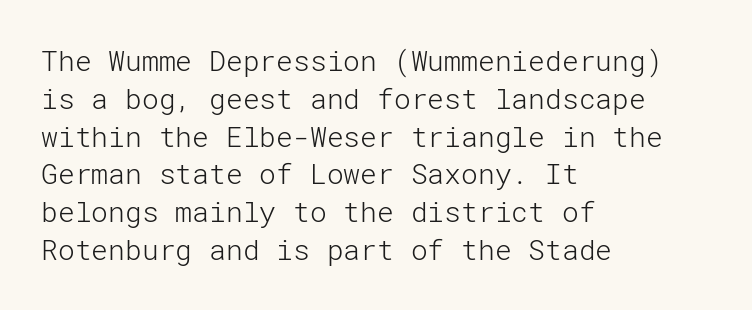
{"serif": "no", "italic": "no", "bold": "no", "weight": "light", "width": "normal", "stroke_contrast": "low", "x_height": "medium", "underline": "no", "align": "left", "line_spacing": "normal", "line_spacing_ratio": 1.35, "letter_spacing": "normal", "letter_spacing_em": 0.0, "glyph_px": 28}
